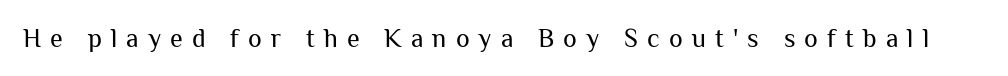
{"italic": "no", "bold": "no", "underline": "no", "letter_spacing": "wide", "letter_spacing_em": 0.35, "glyph_px": 26}
